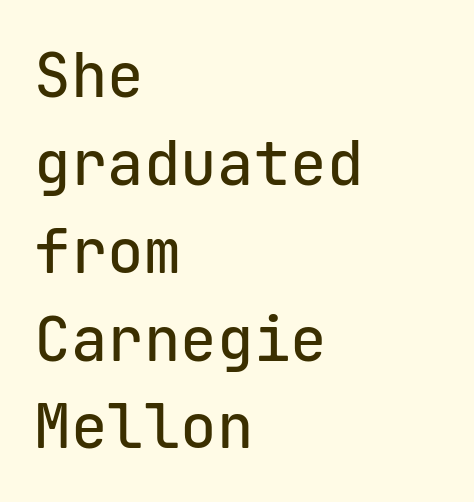
Q: Is the text italic (slanted)? A: No, it is upright.
Q: Is the typeface a serif or a sans-serif typeface? A: Sans-serif.
Q: Is the text underlined? A: No.
Q: How is the paragraph aligned? A: Left-aligned.
Q: Is the spacing between letters normal or unusually wide? A: Normal.
Q: Is the spacing between lines tight, normal or loose? A: Normal.
Q: Width (condensed, normal, or wide)? A: Normal.
Q: Stroke contrast? A: Low.
Q: x-height? A: Medium.
Q: Monospaced? A: Yes.
